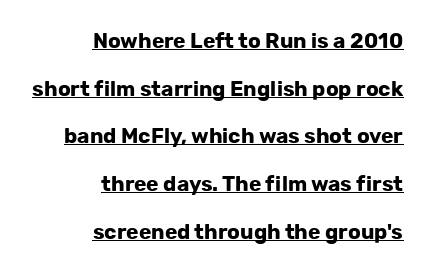
{"italic": "no", "bold": "yes", "underline": "yes", "align": "right", "line_spacing": "loose", "line_spacing_ratio": 2.27, "letter_spacing": "normal", "letter_spacing_em": 0.0, "glyph_px": 21}
